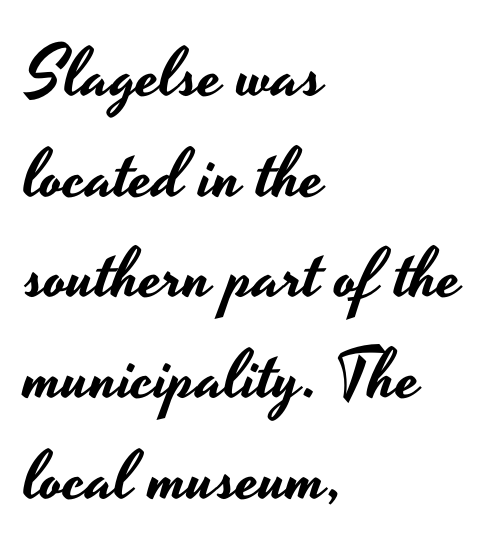
{"serif": "no", "width": "wide", "stroke_contrast": "low", "x_height": "small", "monospaced": "no", "underline": "no", "align": "left", "line_spacing": "normal", "line_spacing_ratio": 1.46, "letter_spacing": "normal", "letter_spacing_em": 0.0, "glyph_px": 69}
